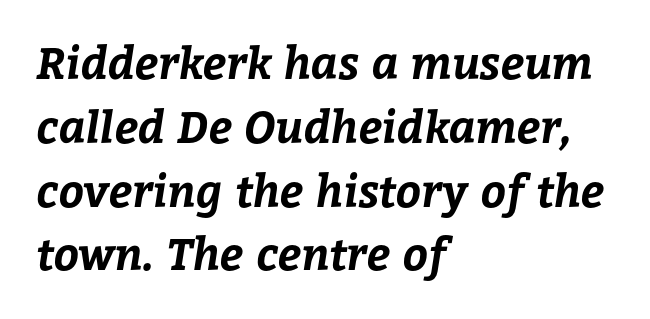
The words here are not underlined. The gaps between neighbouring characters are ordinary and unremarkable. These lines carry a lot of weight — the face is fully bold. The face used here is proportionally spaced, like ordinary book or web type. Horizontally, the lines are justified to the leading edge only. One glance says typical: line gaps are just what's usual.
